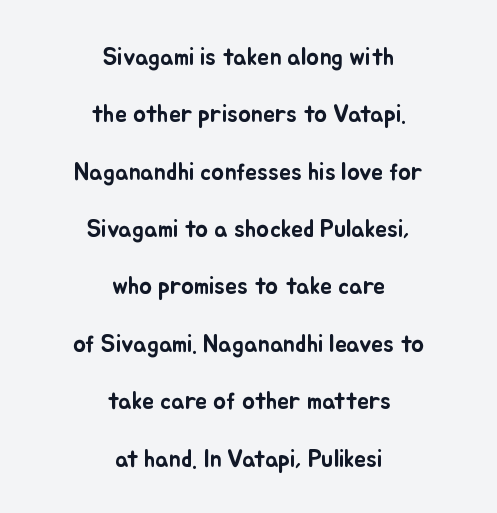
Italic: no, the glyphs are upright roman. Letter spacing: default. Descenders hang freely into open space. Honestly, the rows look like they've been pulled way apart.
